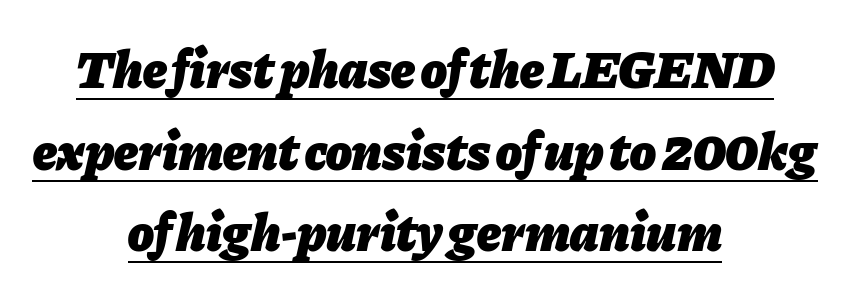
{"italic": "yes", "lean": "right", "slant_degrees": 11, "bold": "yes", "weight": "heavy", "width": "normal", "stroke_contrast": "low", "x_height": "medium", "monospaced": "no", "underline": "yes", "align": "center", "line_spacing": "normal", "line_spacing_ratio": 1.54, "letter_spacing": "normal", "letter_spacing_em": 0.0, "glyph_px": 53}
